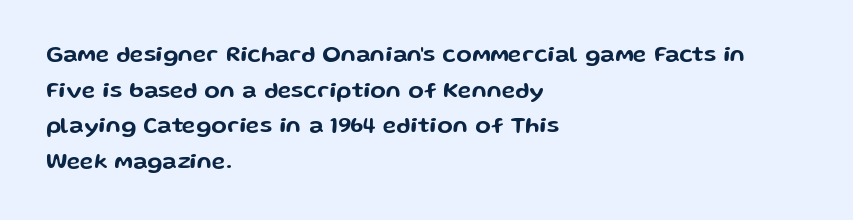
{"italic": "no", "underline": "no", "align": "left", "line_spacing": "normal", "line_spacing_ratio": 1.55, "letter_spacing": "normal", "letter_spacing_em": 0.0, "glyph_px": 23}
